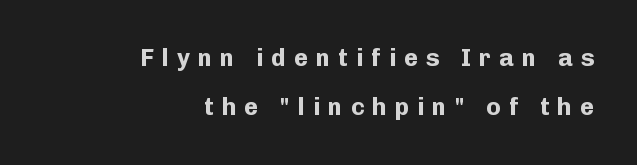
{"italic": "no", "bold": "yes", "underline": "no", "align": "right", "line_spacing": "loose", "line_spacing_ratio": 2.06, "letter_spacing": "wide", "letter_spacing_em": 0.34, "glyph_px": 24}
